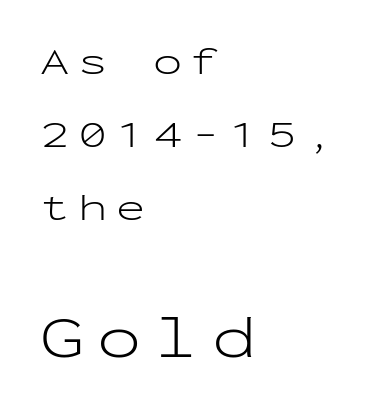
{"serif": "no", "italic": "no", "bold": "no", "weight": "light", "width": "wide", "stroke_contrast": "low", "x_height": "medium", "monospaced": "yes", "underline": "no", "align": "left", "line_spacing_ratio": 1.87, "letter_spacing": "wide", "letter_spacing_em": 0.22, "larger_block": "second", "size_ratio": 1.51, "glyph_px": 59}
